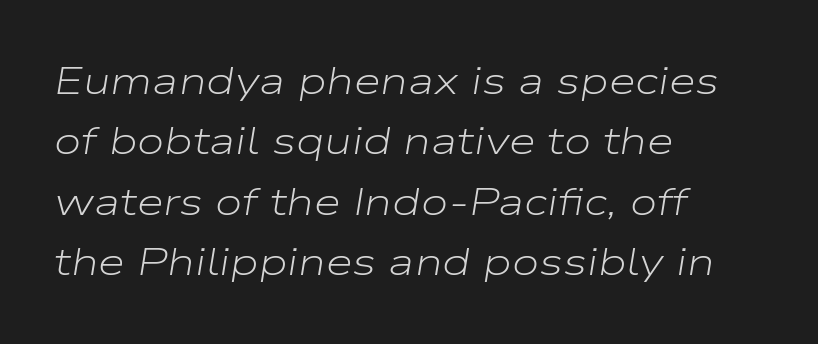
Q: Is the text bold? A: No.
Q: Is the text italic (slanted)? A: Yes, it leans right by about 9 degrees.
Q: Is the text underlined? A: No.
Q: How is the paragraph aligned? A: Left-aligned.
Q: Is the spacing between letters normal or unusually wide? A: Normal.
Q: Is the spacing between lines tight, normal or loose? A: Normal.
Q: Width (condensed, normal, or wide)? A: Wide.
Q: Stroke contrast? A: Low.
Q: x-height? A: Medium.
Q: Monospaced? A: No.
